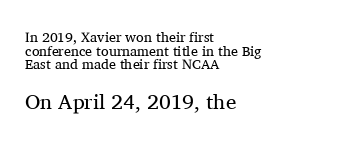
The letters stand upright; this is a roman face. Typesetter's note — lower block bumped up in size, upper block left smaller. Caption: standard tracking, unaltered. The typesetter chose a ragged-right arrangement here. A typesetter would call this leading minimal, almost set solid. Weight class: somewhere from thin through regular.
